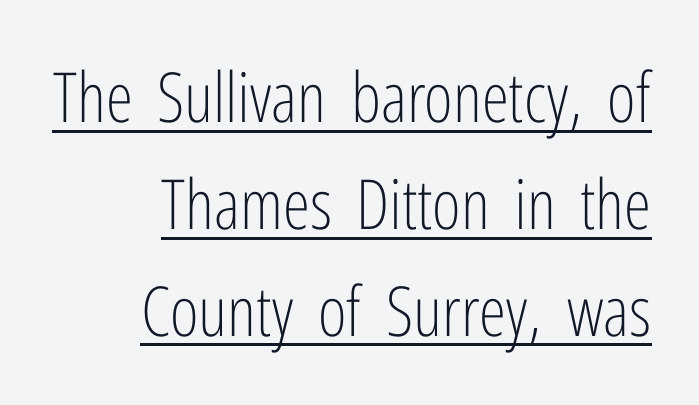
Q: Is the text bold? A: No.
Q: Is the text italic (slanted)? A: No, it is upright.
Q: Is the typeface a serif or a sans-serif typeface? A: Sans-serif.
Q: Is the text underlined? A: Yes.
Q: How is the paragraph aligned? A: Right-aligned.
Q: Is the spacing between letters normal or unusually wide? A: Normal.
Q: Is the spacing between lines tight, normal or loose? A: Normal.
Q: Width (condensed, normal, or wide)? A: Condensed.
Q: Stroke contrast? A: Low.
Q: x-height? A: Medium.
Q: Monospaced? A: No.
